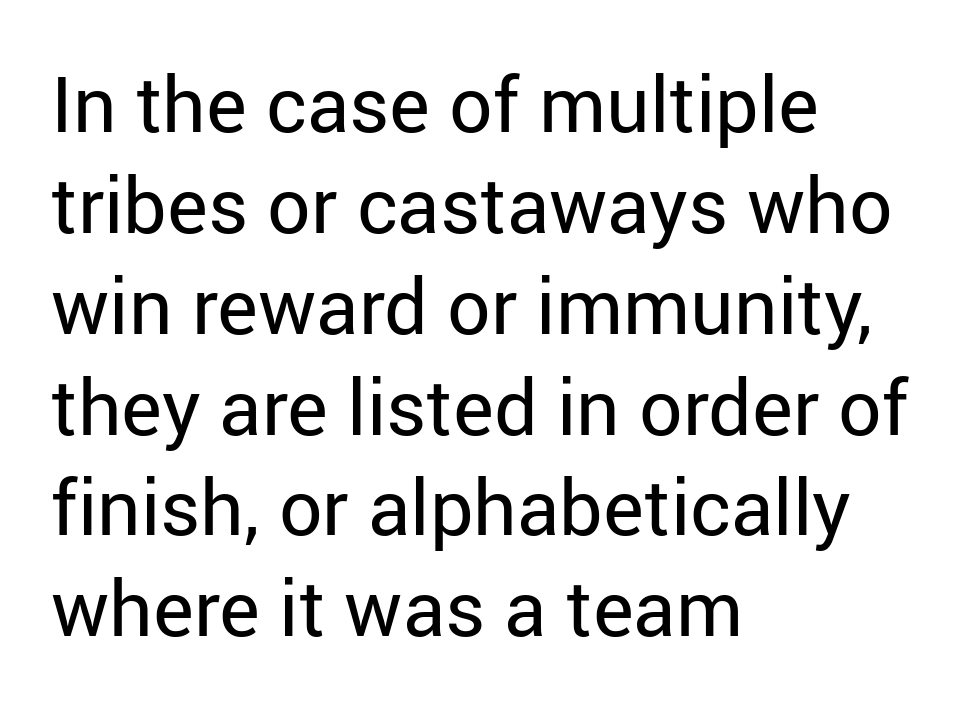
The face looks like a standard text weight, possibly lighter. Unlike a traditional serif, this face leaves its strokes unadorned. The text block is weighted toward the left margin, trailing off unevenly rightward. Nobody drew a line under any word here. Vertically, the passage feels balanced, rows spaced as you'd expect.
